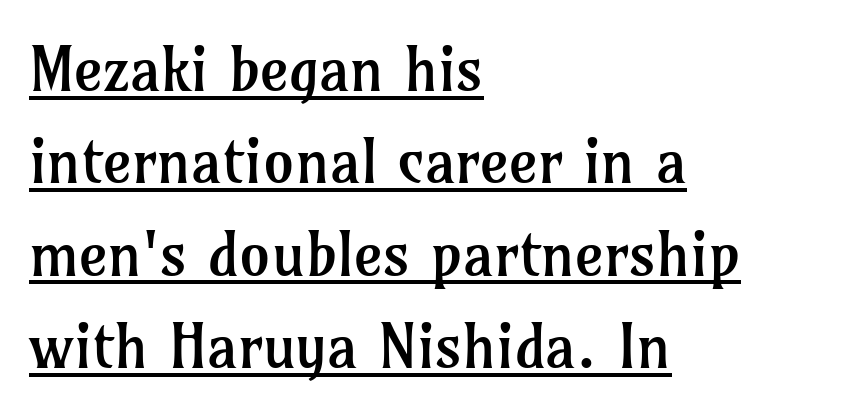
Q: Is the text bold? A: No.
Q: Is the text italic (slanted)? A: No, it is upright.
Q: Is the typeface a serif or a sans-serif typeface? A: Serif.
Q: Is the text underlined? A: Yes.
Q: How is the paragraph aligned? A: Left-aligned.
Q: Is the spacing between letters normal or unusually wide? A: Normal.
Q: Is the spacing between lines tight, normal or loose? A: Normal.
Q: Width (condensed, normal, or wide)? A: Normal.
Q: Stroke contrast? A: Low.
Q: x-height? A: Medium.
Q: Monospaced? A: No.
